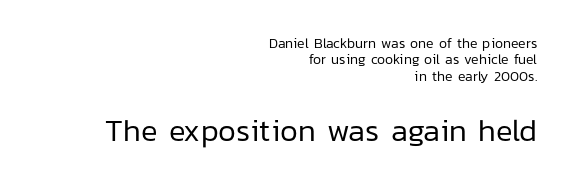
{"serif": "no", "italic": "no", "bold": "no", "weight": "regular", "width": "normal", "stroke_contrast": "low", "x_height": "medium", "monospaced": "no", "underline": "no", "align": "right", "line_spacing_ratio": 1.17, "letter_spacing": "normal", "letter_spacing_em": 0.0, "larger_block": "second", "size_ratio": 2.21, "glyph_px": 31}
